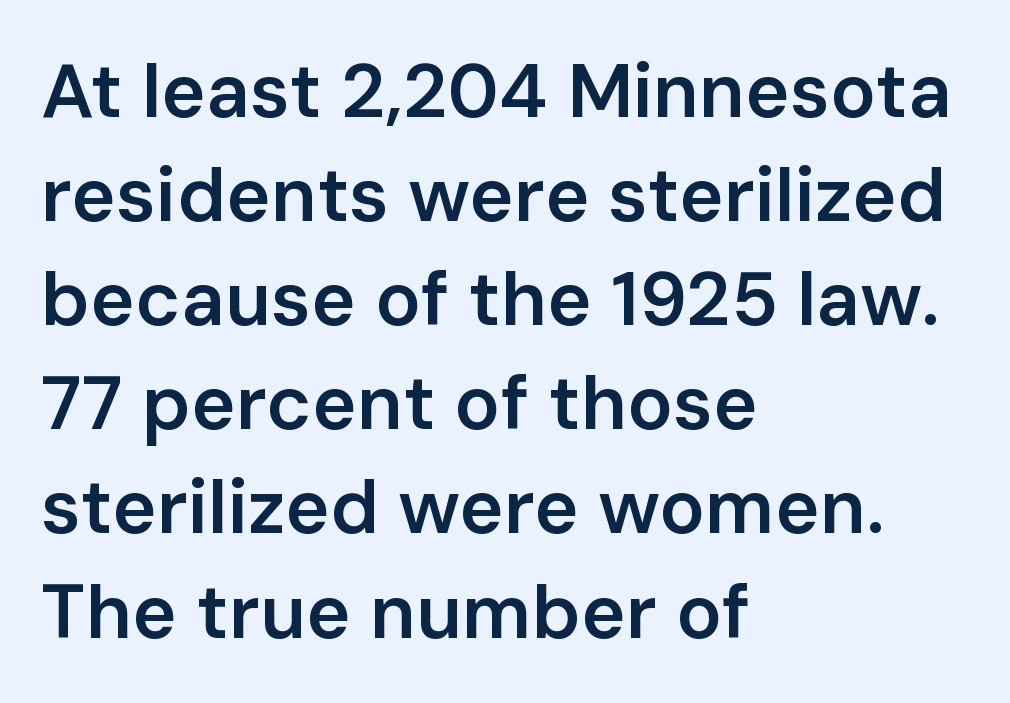
Q: Is the text bold? A: Semi-bold.
Q: Is the text italic (slanted)? A: No, it is upright.
Q: Is the typeface a serif or a sans-serif typeface? A: Sans-serif.
Q: Is the text underlined? A: No.
Q: How is the paragraph aligned? A: Left-aligned.
Q: Is the spacing between letters normal or unusually wide? A: Normal.
Q: Is the spacing between lines tight, normal or loose? A: Normal.
Q: Width (condensed, normal, or wide)? A: Normal.
Q: Stroke contrast? A: Low.
Q: x-height? A: Medium.
Q: Monospaced? A: No.
